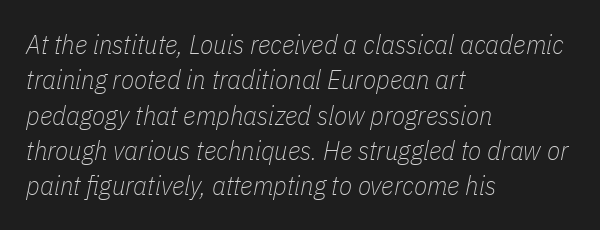
The image shows 27 px text type, italic (leaning right); set left-aligned, normal line spacing (1.31x), normal letter spacing, not underlined.
